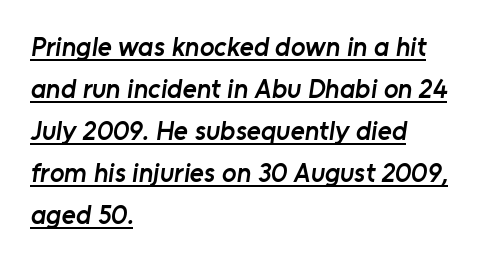
The image shows 27 px text type; set left-aligned, normal line spacing (1.56x), normal letter spacing, underlined.
